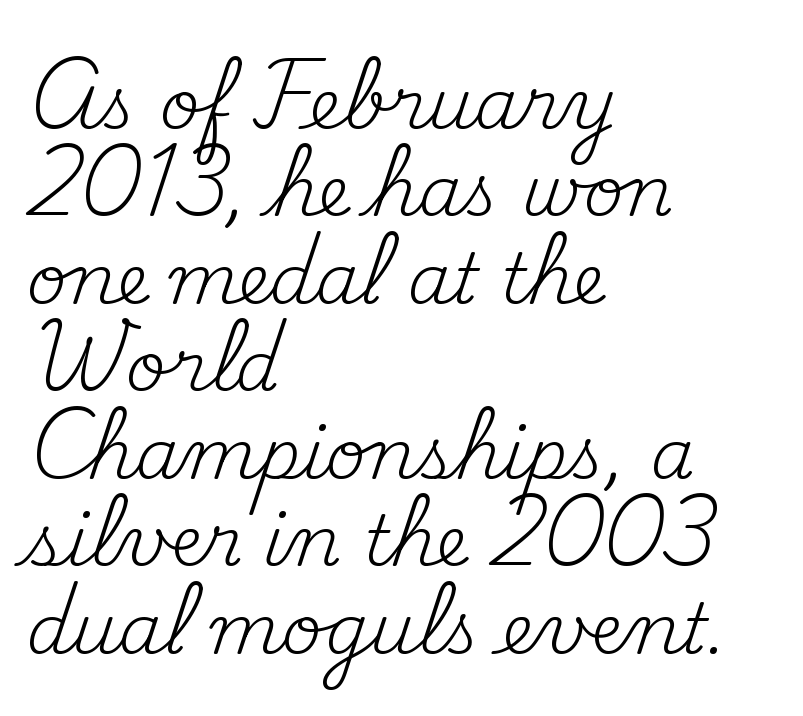
The image shows 70 px regular-weight serif type; set left-aligned, normal line spacing (1.25x), normal letter spacing, not underlined; medium stroke contrast and a small x-height.
